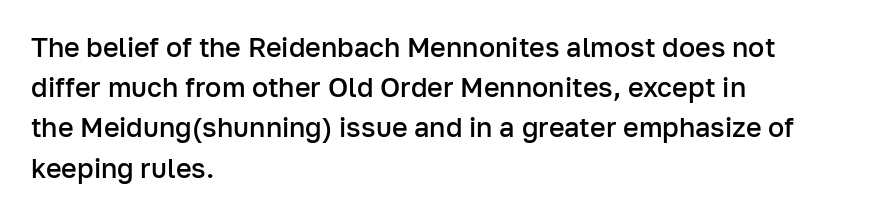
{"italic": "no", "bold": "semi", "underline": "no", "align": "left", "line_spacing": "normal", "line_spacing_ratio": 1.49, "letter_spacing": "normal", "letter_spacing_em": 0.0, "glyph_px": 27}
